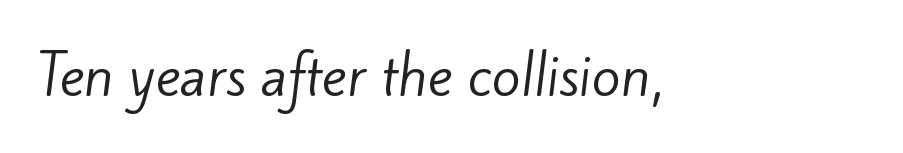
{"serif": "no", "bold": "no", "weight": "regular", "width": "normal", "stroke_contrast": "low", "x_height": "small", "monospaced": "no", "underline": "no", "letter_spacing": "normal", "letter_spacing_em": 0.0, "glyph_px": 53}
